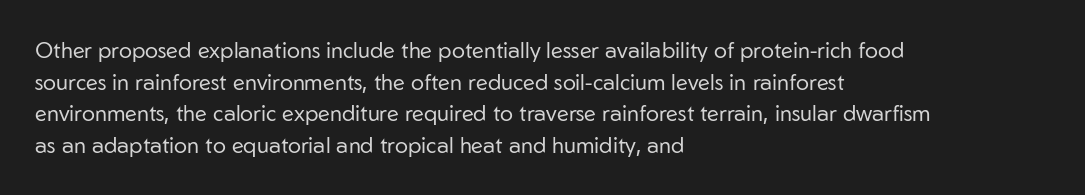
Q: Is the text bold? A: No.
Q: Is the text italic (slanted)? A: No, it is upright.
Q: Is the text underlined? A: No.
Q: How is the paragraph aligned? A: Left-aligned.
Q: Is the spacing between letters normal or unusually wide? A: Normal.
Q: Is the spacing between lines tight, normal or loose? A: Normal.
